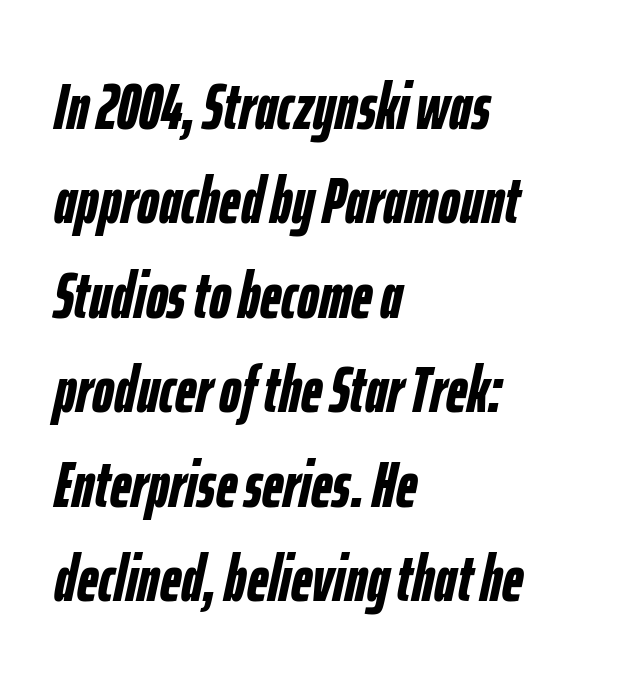
The image shows 66 px semibold, condensed type, italic (leaning right); set left-aligned, normal line spacing (1.43x), normal letter spacing, not underlined; low stroke contrast and a medium x-height.
